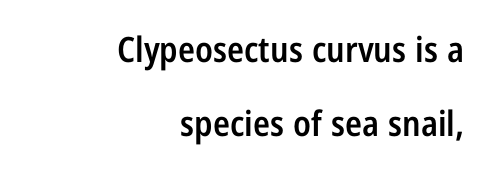
{"serif": "no", "italic": "no", "bold": "semi", "weight": "semibold", "width": "condensed", "stroke_contrast": "low", "x_height": "medium", "monospaced": "no", "underline": "no", "align": "right", "line_spacing": "loose", "line_spacing_ratio": 2.11, "letter_spacing": "normal", "letter_spacing_em": 0.0, "glyph_px": 35}
